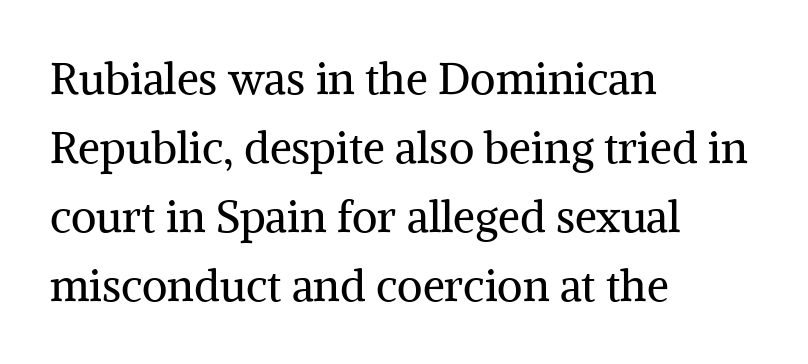
The leading is moderate, giving the passage an even texture. These lines are set flush left with a ragged right edge. Do the characters align in a grid? No, the font is proportional. Bare-footed words on every line. Ordinary non-slanted type is in use.
